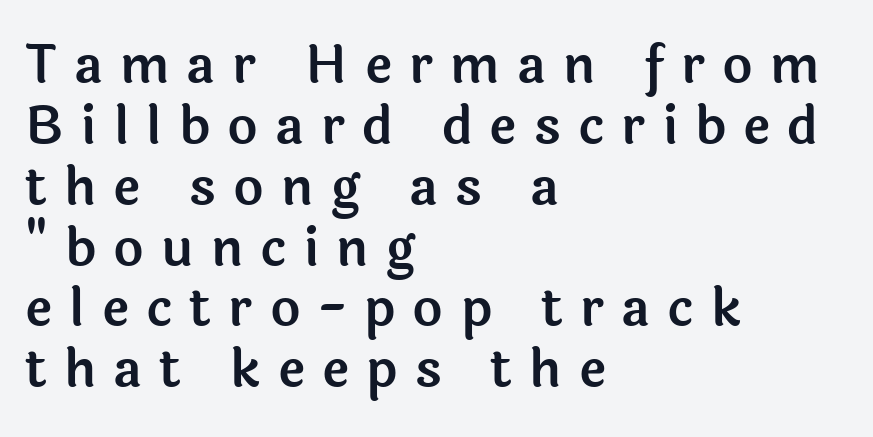
Q: Is the text italic (slanted)? A: No, it is upright.
Q: Is the typeface a serif or a sans-serif typeface? A: Sans-serif.
Q: Is the text underlined? A: No.
Q: How is the paragraph aligned? A: Left-aligned.
Q: Is the spacing between letters normal or unusually wide? A: Unusually wide.
Q: Width (condensed, normal, or wide)? A: Normal.
Q: x-height? A: Medium.
Q: Monospaced? A: No.
